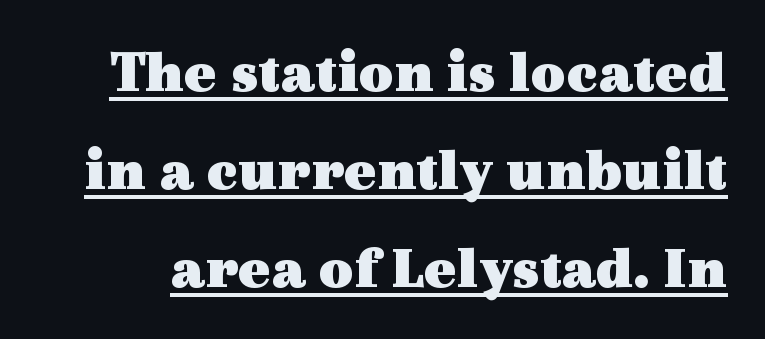
The image shows 60 px heavy, wide serif type, upright; set normal line spacing (1.63x), normal letter spacing, underlined; a medium x-height.
